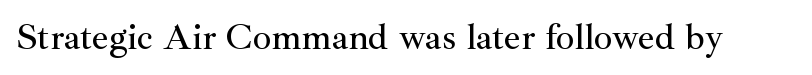
Is there any slant? The stems are plumb. Small tapered or slab feet sit at the stroke ends, so this counts as serif. The passage shown is typed in a proportional face where columns would drift. Has an underline been added? It has not.
